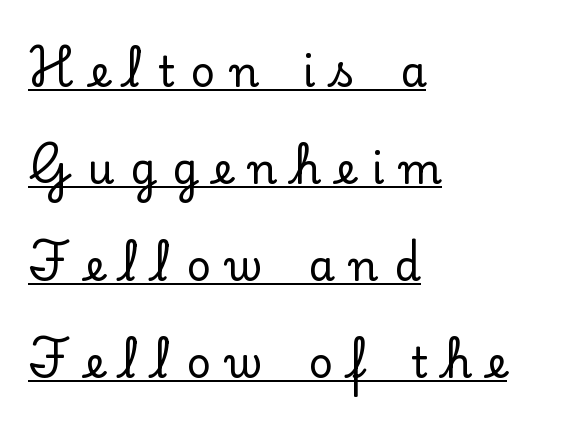
Letter spacing: wide. The lines in this sample share a left origin and differ only in where they stop. Does the leading feel generous? Absolutely, it's lavish. The sample's only ornament is a line tracing under the words. Looks like regular typesetting: each glyph gets only the width it needs. The typeface chosen for these lines features serifs.
